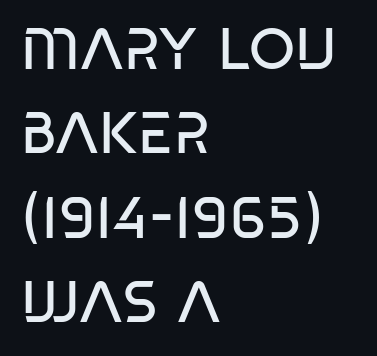
{"serif": "no", "bold": "no", "weight": "regular", "width": "condensed", "stroke_contrast": "low", "x_height": "large", "monospaced": "no", "underline": "no", "align": "left", "line_spacing": "normal", "line_spacing_ratio": 1.43, "letter_spacing": "normal", "letter_spacing_em": 0.0, "glyph_px": 59}
